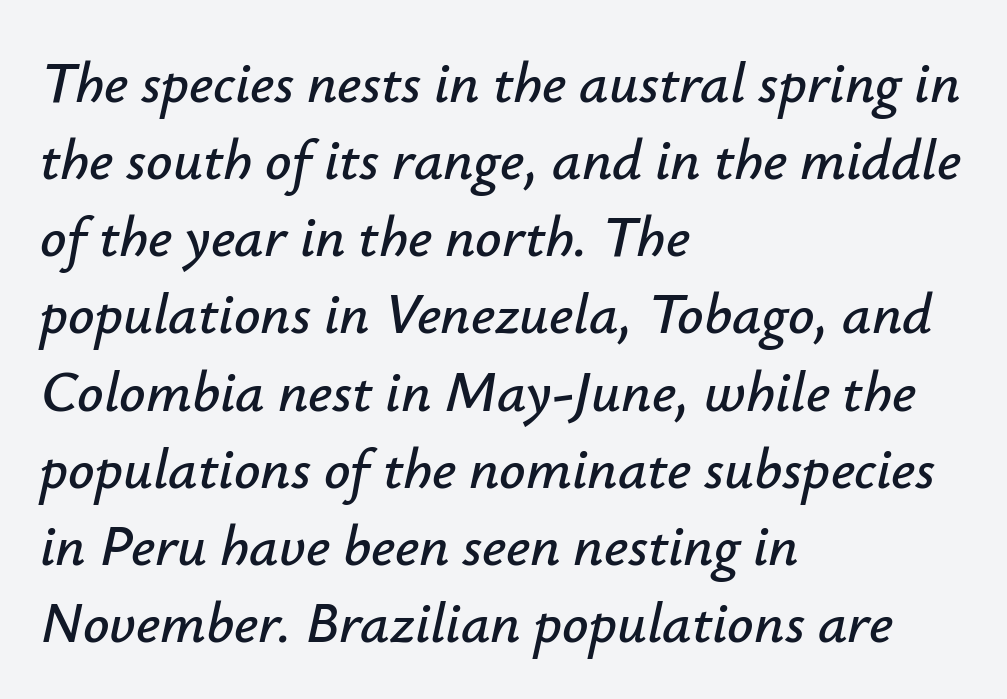
Q: Is the text italic (slanted)? A: Yes, it leans right by about 12 degrees.
Q: Is the text underlined? A: No.
Q: How is the paragraph aligned? A: Left-aligned.
Q: Is the spacing between letters normal or unusually wide? A: Normal.
Q: Is the spacing between lines tight, normal or loose? A: Normal.
Q: Width (condensed, normal, or wide)? A: Normal.
Q: Stroke contrast? A: Low.
Q: x-height? A: Small.
Q: Monospaced? A: No.
